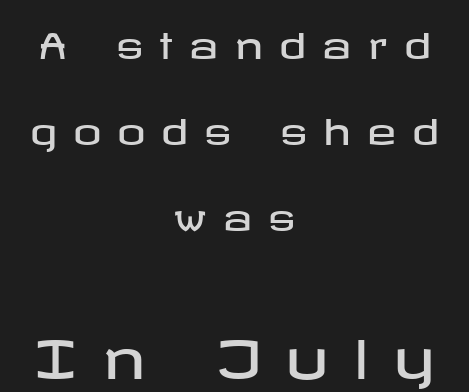
{"serif": "no", "italic": "no", "width": "wide", "stroke_contrast": "low", "x_height": "medium", "underline": "no", "align": "center", "line_spacing": "loose", "line_spacing_ratio": 2.46, "letter_spacing": "wide", "letter_spacing_em": 0.47, "larger_block": "second", "size_ratio": 1.51, "glyph_px": 53}
